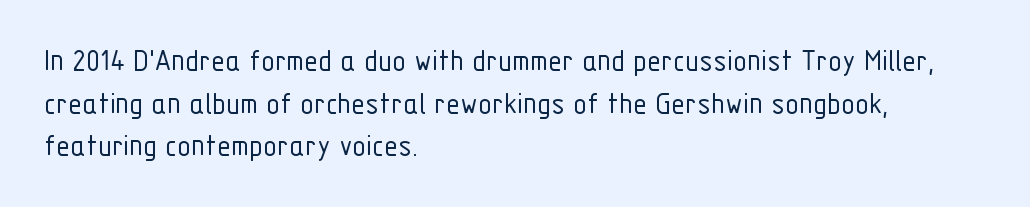
{"serif": "no", "italic": "no", "bold": "no", "weight": "light", "width": "condensed", "stroke_contrast": "low", "x_height": "medium", "monospaced": "no", "underline": "no", "align": "left", "line_spacing": "normal", "line_spacing_ratio": 1.33, "letter_spacing": "normal", "letter_spacing_em": 0.0, "glyph_px": 32}
